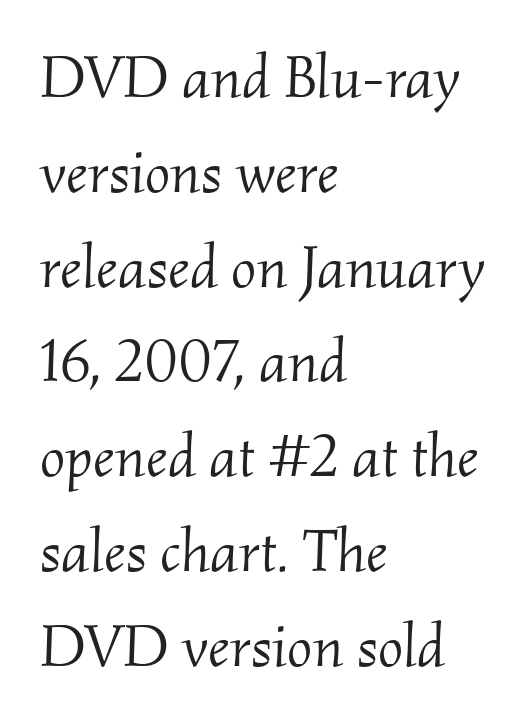
Q: Is the text bold? A: No.
Q: Is the text italic (slanted)? A: Yes, it leans right by about 2 degrees.
Q: Is the typeface a serif or a sans-serif typeface? A: Serif.
Q: Is the text underlined? A: No.
Q: How is the paragraph aligned? A: Left-aligned.
Q: Is the spacing between letters normal or unusually wide? A: Normal.
Q: Is the spacing between lines tight, normal or loose? A: Normal.
Q: Width (condensed, normal, or wide)? A: Normal.
Q: Stroke contrast? A: Medium.
Q: x-height? A: Small.
Q: Monospaced? A: No.
